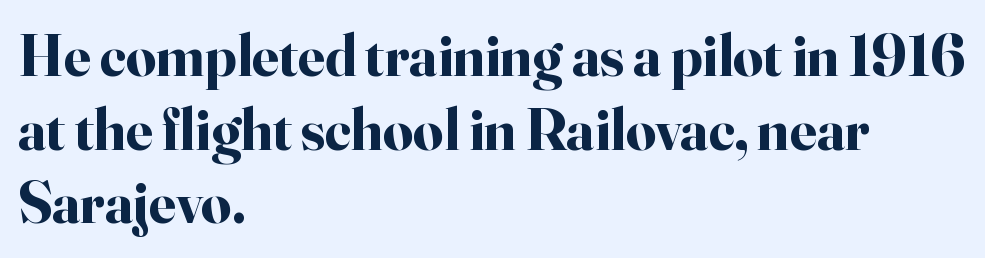
Q: Is the text bold? A: Yes.
Q: Is the text italic (slanted)? A: No, it is upright.
Q: Is the typeface a serif or a sans-serif typeface? A: Serif.
Q: Is the text underlined? A: No.
Q: How is the paragraph aligned? A: Left-aligned.
Q: Is the spacing between letters normal or unusually wide? A: Normal.
Q: Is the spacing between lines tight, normal or loose? A: Normal.
Q: Width (condensed, normal, or wide)? A: Normal.
Q: Stroke contrast? A: High.
Q: x-height? A: Small.
Q: Monospaced? A: No.
